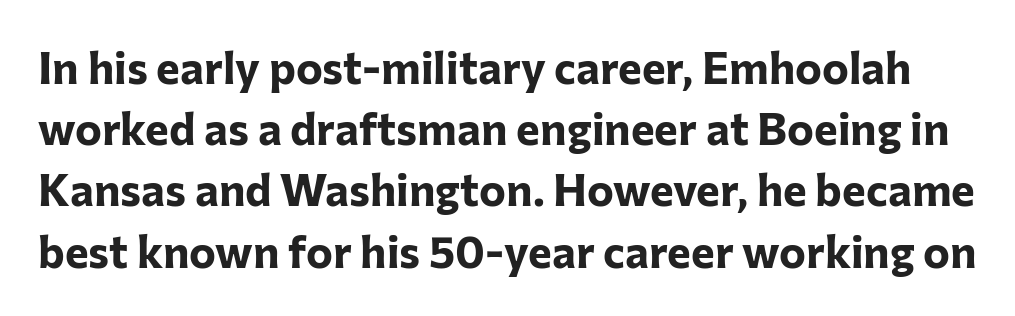
Set as a true bold cut, around the 700 mark. Type style note: lacks serifs. The block of text has a typical density, with ordinary space between rows. Here the designer chose a conventional face with non-uniform glyph widths. Here the glyphs are tracked normally, forming tight word shapes. Lines of text with bare space underneath.
